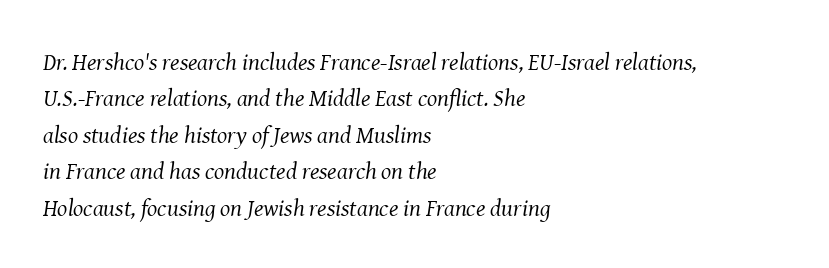
This is oblique type, the kind used for emphasis or titles. Compared with a centered layout, this one pins lines to the left instead. Line spacing here is normal. No extra ink here — the face is not bold. Anything drawn beneath the words? Only blank space. What stands out about the letter spacing? Nothing — it is the standard amount.
